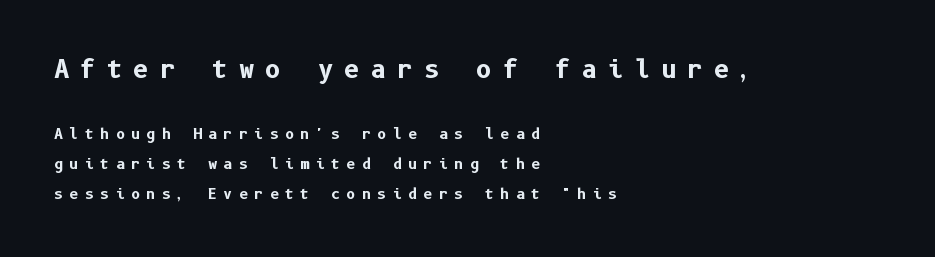
{"italic": "no", "bold": "yes", "underline": "no", "align": "left", "line_spacing": "loose", "line_spacing_ratio": 2.15, "letter_spacing": "wide", "letter_spacing_em": 0.45, "larger_block": "first", "size_ratio": 1.71, "glyph_px": 24}
